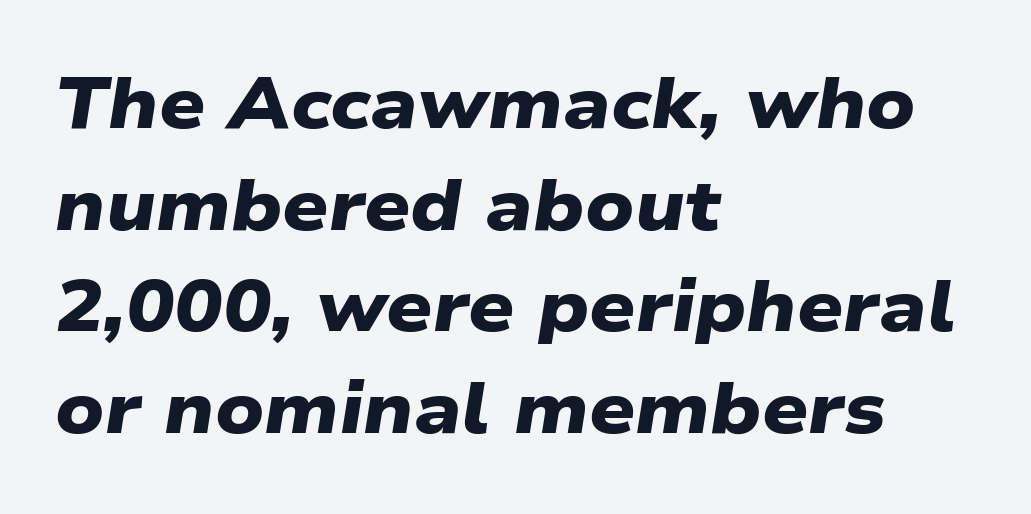
Q: Is the text bold? A: Yes.
Q: Is the typeface a serif or a sans-serif typeface? A: Sans-serif.
Q: Is the text underlined? A: No.
Q: How is the paragraph aligned? A: Left-aligned.
Q: Is the spacing between letters normal or unusually wide? A: Normal.
Q: Is the spacing between lines tight, normal or loose? A: Normal.
Q: Width (condensed, normal, or wide)? A: Wide.
Q: Stroke contrast? A: Low.
Q: x-height? A: Medium.
Q: Monospaced? A: No.
